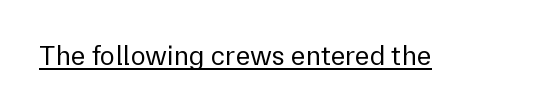
The rendering keeps characters at their native spacing. Is the stroke heavy? The answer is a plain regular-or-lighter. Ascenders rise straight up at ninety degrees. Honestly, the underline is the first thing you notice here.
